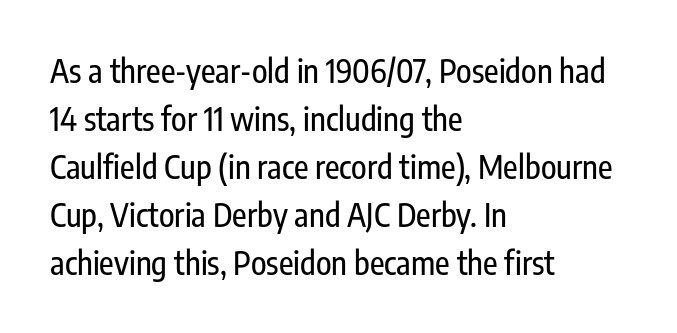
{"serif": "no", "italic": "no", "width": "condensed", "stroke_contrast": "low", "x_height": "medium", "monospaced": "no", "underline": "no", "align": "left", "line_spacing": "normal", "line_spacing_ratio": 1.5, "letter_spacing": "normal", "letter_spacing_em": 0.0, "glyph_px": 32}
